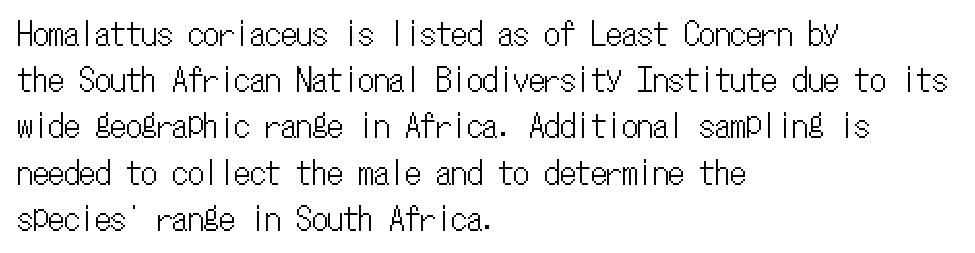
Q: Is the text italic (slanted)? A: No, it is upright.
Q: Is the text underlined? A: No.
Q: How is the paragraph aligned? A: Left-aligned.
Q: Is the spacing between letters normal or unusually wide? A: Normal.
Q: Is the spacing between lines tight, normal or loose? A: Normal.
Q: Width (condensed, normal, or wide)? A: Condensed.
Q: Stroke contrast? A: Low.
Q: x-height? A: Medium.
Q: Monospaced? A: Yes.
